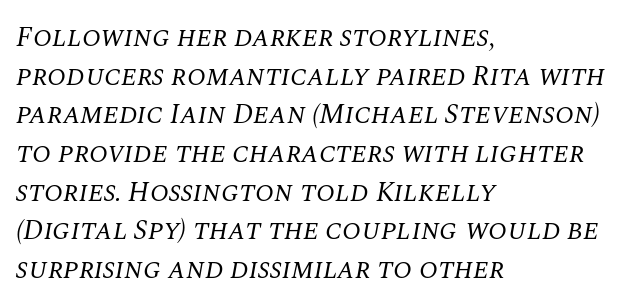
The image shows 28 px regular-weight serif type, italic (leaning right); set left-aligned, normal line spacing (1.38x), normal letter spacing, not underlined; medium stroke contrast and a large x-height.
